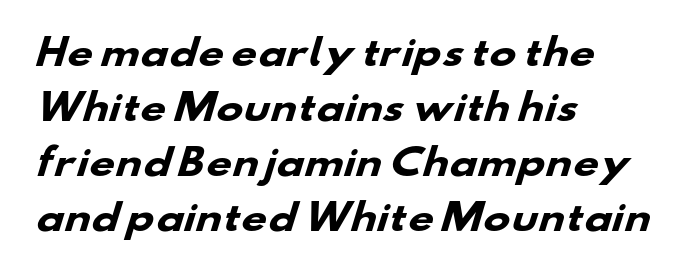
{"serif": "no", "bold": "yes", "weight": "heavy", "width": "wide", "stroke_contrast": "low", "x_height": "small", "monospaced": "no", "underline": "no", "align": "left", "line_spacing": "normal", "line_spacing_ratio": 1.53, "letter_spacing": "normal", "letter_spacing_em": 0.0, "glyph_px": 36}
